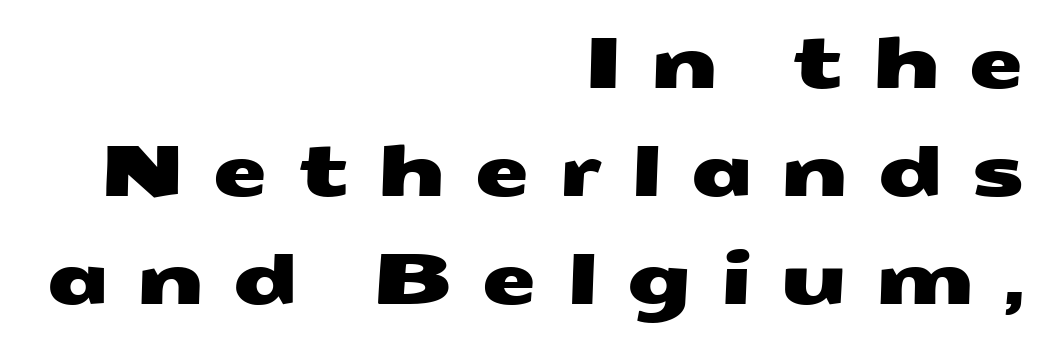
The image shows 71 px wide sans-serif type; set right-aligned, normal line spacing (1.52x), unusually wide letter spacing (+0.4 em), not underlined; medium stroke contrast and a medium x-height.
